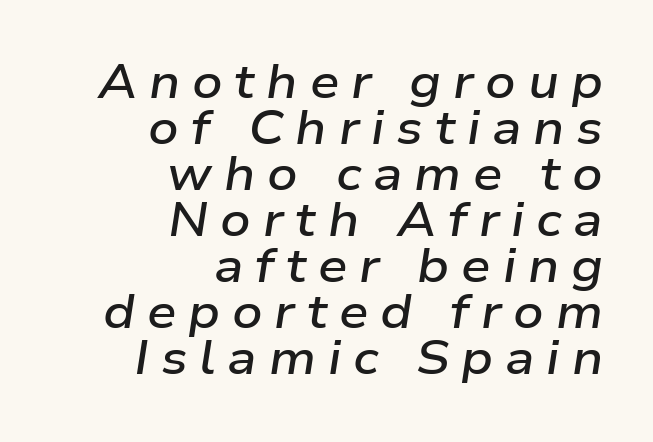
One-word summary of the alignment: right. The block of text is dense from top to bottom, with scant space between rows. The letters are slanted; this is an italic face. Substantial extra tracking has been applied to these lines. Is this a fixed-width face? No — the glyphs have proportional, varying widths.
